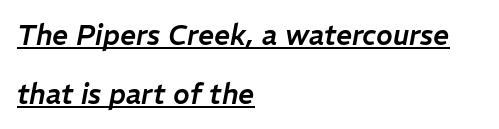
{"italic": "yes", "lean": "right", "slant_degrees": 11, "width": "normal", "stroke_contrast": "low", "x_height": "medium", "monospaced": "no", "underline": "yes", "align": "left", "line_spacing": "loose", "line_spacing_ratio": 2.1, "letter_spacing": "normal", "letter_spacing_em": 0.0, "glyph_px": 28}
